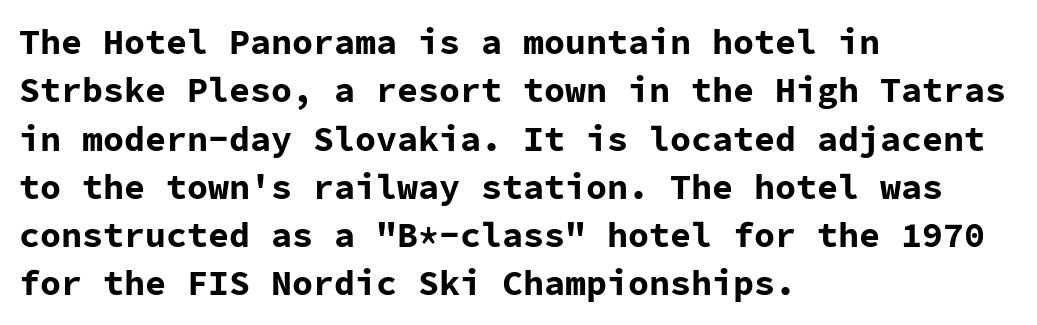
Q: Is the text bold? A: Yes.
Q: Is the text italic (slanted)? A: No, it is upright.
Q: Is the typeface a serif or a sans-serif typeface? A: Sans-serif.
Q: Is the text underlined? A: No.
Q: How is the paragraph aligned? A: Left-aligned.
Q: Is the spacing between letters normal or unusually wide? A: Normal.
Q: Is the spacing between lines tight, normal or loose? A: Normal.
Q: Width (condensed, normal, or wide)? A: Normal.
Q: Stroke contrast? A: Low.
Q: x-height? A: Medium.
Q: Monospaced? A: Yes.
